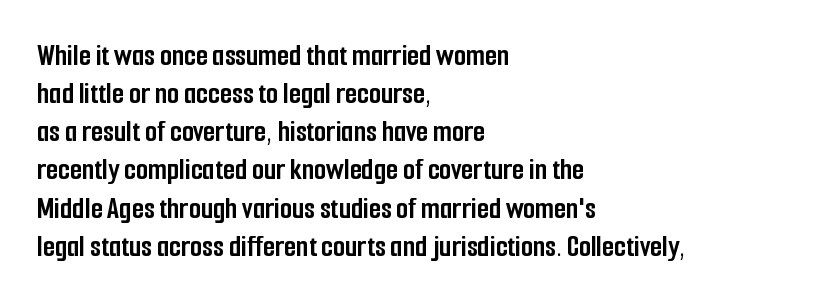
The rendering anchors every line to the left-hand side. The area under the type is left untouched. Default kerning and tracking; the words read as compact shapes. Strokes here are thick enough to call this a true bold.
